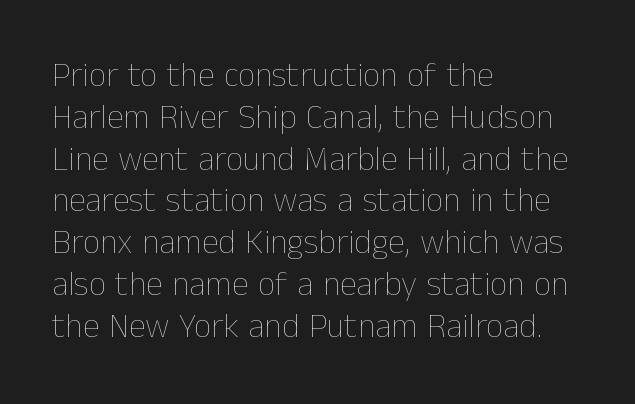
The passage shown is not underscored anywhere. Designer's note — italics off, roman on. Inter-character spacing is left at the font's built-in metrics. This sample has the flowing, uneven cadence of proportional lettering.
